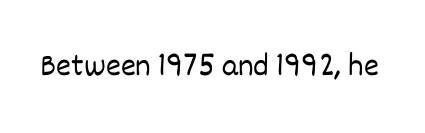
A clean baseline with only descenders dipping below it. Characters follow at the spacing the type designer built in. Posture: upright roman. You could not count columns in this text — the font is proportionally spaced.
